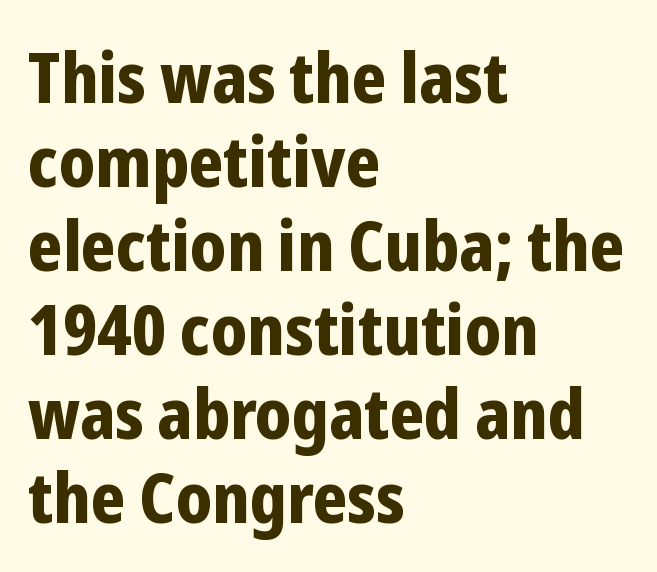
{"serif": "no", "italic": "no", "bold": "yes", "weight": "bold", "width": "condensed", "stroke_contrast": "low", "x_height": "medium", "monospaced": "no", "underline": "no", "align": "left", "line_spacing_ratio": 1.2, "letter_spacing": "normal", "letter_spacing_em": 0.0, "glyph_px": 70}
